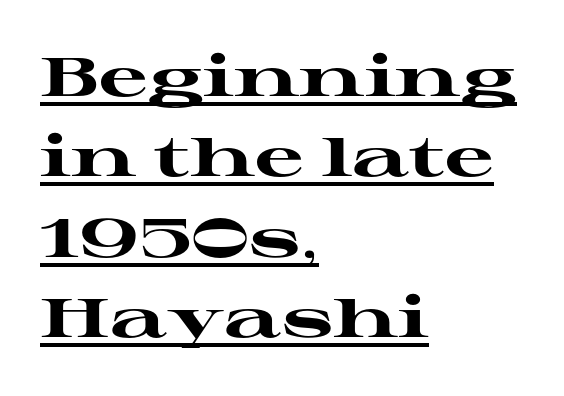
{"serif": "yes", "italic": "no", "bold": "yes", "weight": "heavy", "width": "wide", "stroke_contrast": "high", "x_height": "medium", "monospaced": "no", "underline": "yes", "align": "left", "line_spacing": "normal", "line_spacing_ratio": 1.49, "letter_spacing": "normal", "letter_spacing_em": 0.0, "glyph_px": 54}
